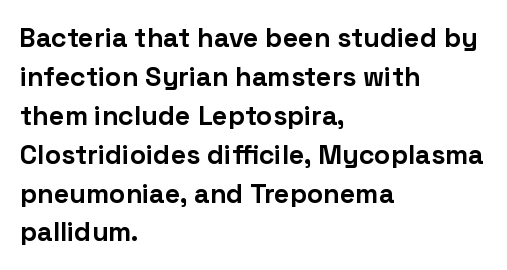
{"italic": "no", "bold": "yes", "underline": "no", "align": "left", "line_spacing": "normal", "line_spacing_ratio": 1.44, "letter_spacing": "normal", "letter_spacing_em": 0.0, "glyph_px": 27}
